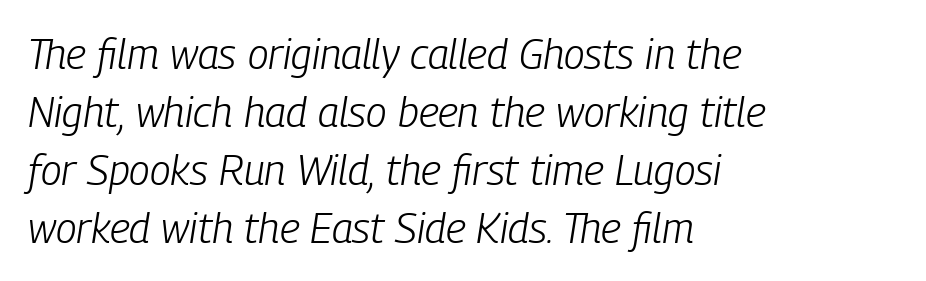
The image shows 42 px light, condensed type, italic (leaning right); set left-aligned, normal line spacing (1.38x), normal letter spacing, not underlined; low stroke contrast and a medium x-height.
